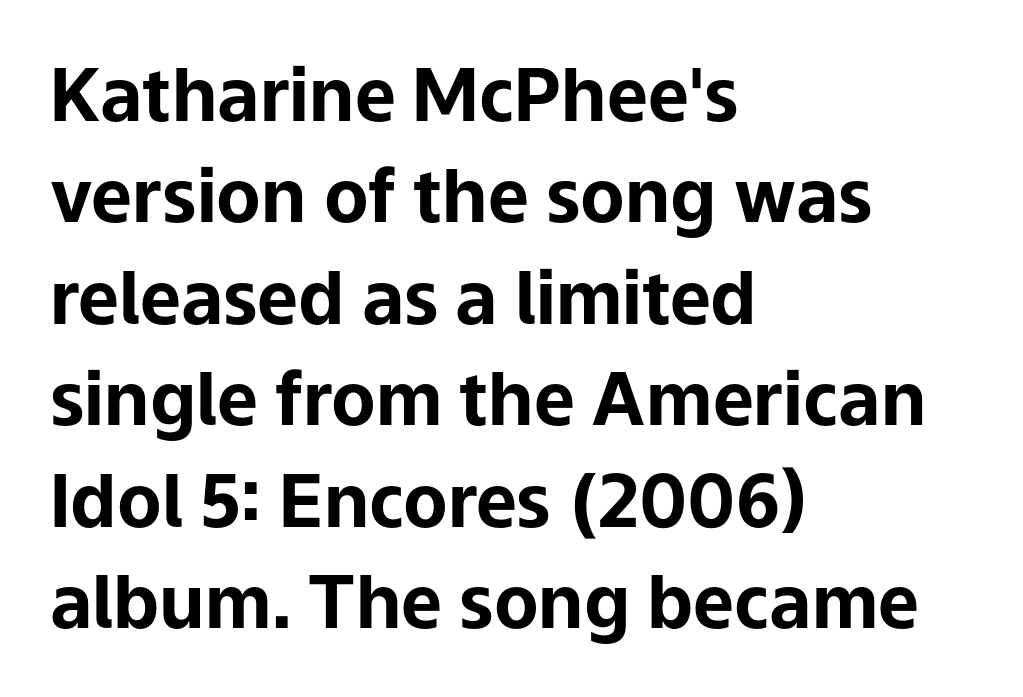
Q: Is the text bold? A: Yes.
Q: Is the text italic (slanted)? A: No, it is upright.
Q: Is the typeface a serif or a sans-serif typeface? A: Sans-serif.
Q: Is the text underlined? A: No.
Q: How is the paragraph aligned? A: Left-aligned.
Q: Is the spacing between letters normal or unusually wide? A: Normal.
Q: Is the spacing between lines tight, normal or loose? A: Normal.
Q: Width (condensed, normal, or wide)? A: Normal.
Q: Stroke contrast? A: Low.
Q: x-height? A: Medium.
Q: Monospaced? A: No.
